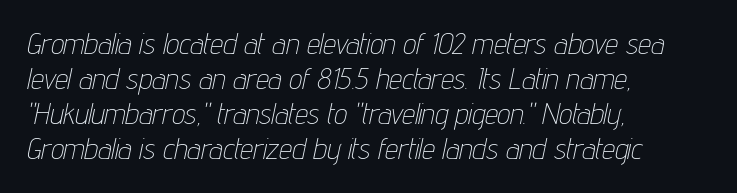
Quick note: italic. The typeface has the unassuming heft of standard copy or less. The compositor pushed each line to the left boundary. The passage shown is typed in a proportional face where columns would drift. Each word holds together tightly as a unit, with standard inter-letter gaps. The zone under the glyphs is completely vacant.
